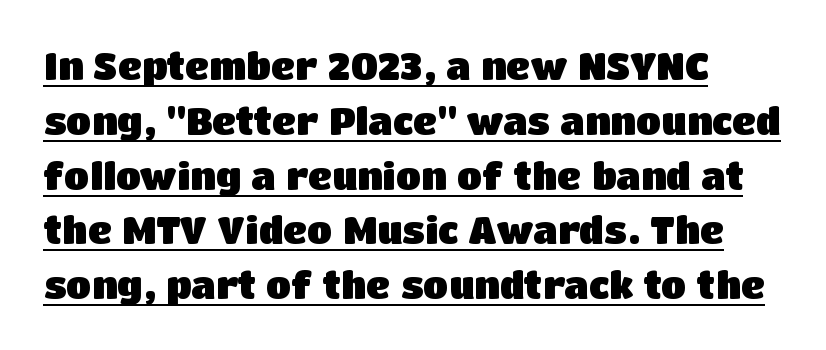
Q: Is the text bold? A: Yes.
Q: Is the text italic (slanted)? A: No, it is upright.
Q: Is the typeface a serif or a sans-serif typeface? A: Sans-serif.
Q: Is the text underlined? A: Yes.
Q: How is the paragraph aligned? A: Left-aligned.
Q: Is the spacing between letters normal or unusually wide? A: Normal.
Q: Is the spacing between lines tight, normal or loose? A: Normal.
Q: Width (condensed, normal, or wide)? A: Normal.
Q: Stroke contrast? A: Low.
Q: x-height? A: Large.
Q: Monospaced? A: No.
